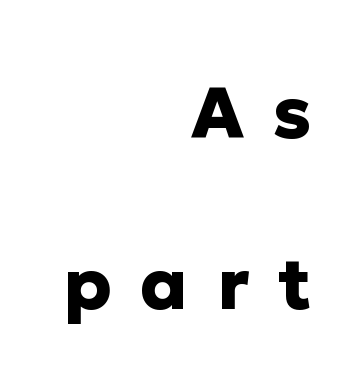
{"serif": "no", "italic": "no", "bold": "yes", "weight": "heavy", "width": "normal", "stroke_contrast": "low", "x_height": "medium", "monospaced": "no", "underline": "no", "align": "right", "line_spacing": "loose", "line_spacing_ratio": 2.38, "letter_spacing": "wide", "letter_spacing_em": 0.4, "glyph_px": 72}
